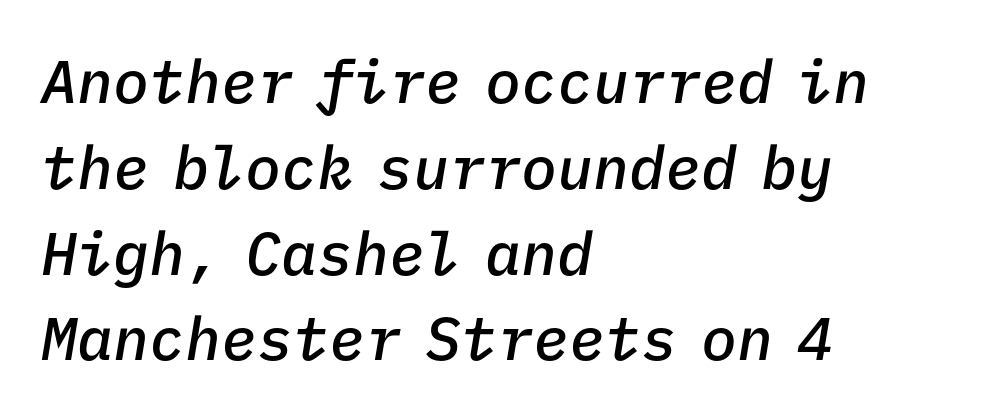
Q: Is the text bold? A: Semi-bold.
Q: Is the text italic (slanted)? A: Yes, it leans right by about 9 degrees.
Q: Is the text underlined? A: No.
Q: How is the paragraph aligned? A: Left-aligned.
Q: Is the spacing between letters normal or unusually wide? A: Normal.
Q: Is the spacing between lines tight, normal or loose? A: Normal.
Q: Width (condensed, normal, or wide)? A: Normal.
Q: Stroke contrast? A: Low.
Q: x-height? A: Medium.
Q: Monospaced? A: Yes.
